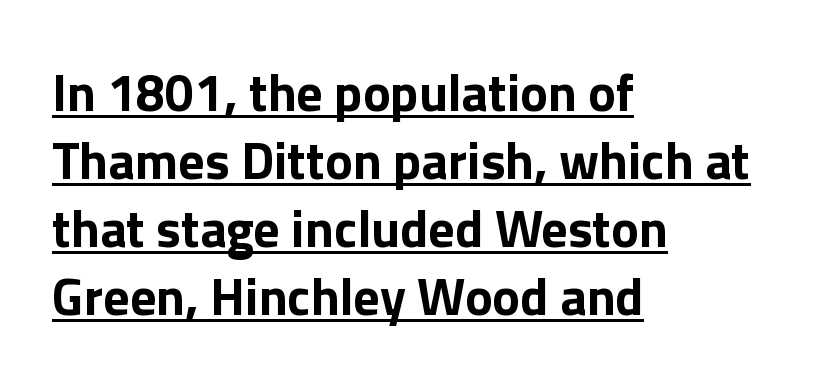
Nobody touched the tracking dial on this one. These lines are rendered in a variable-pitch font. Set as a true bold cut, around the 700 mark. The glyphs are accompanied by a horizontal stroke just below them. The type sits square on the baseline with zero lean. The rendering anchors every line to the left-hand side.
